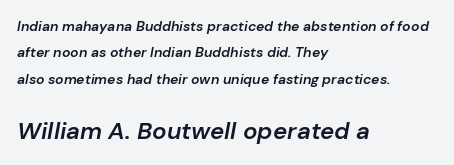
{"italic": "yes", "lean": "right", "slant_degrees": 10, "bold": "semi", "underline": "no", "align": "left", "line_spacing_ratio": 1.88, "letter_spacing": "normal", "letter_spacing_em": 0.0, "larger_block": "second", "size_ratio": 1.71, "glyph_px": 24}
